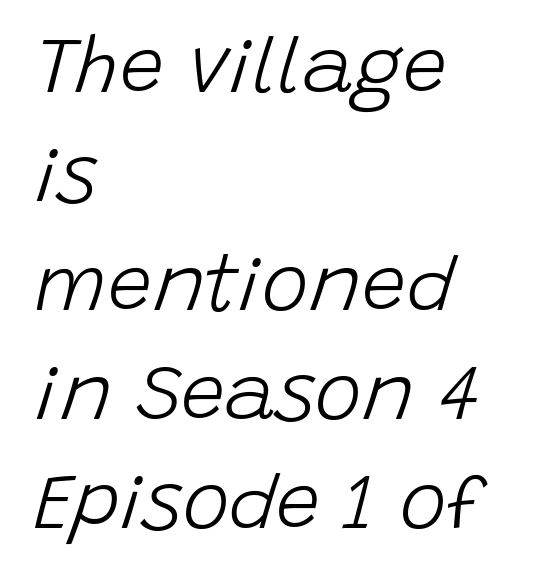
Q: Is the text bold? A: No.
Q: Is the text italic (slanted)? A: Yes, it leans right by about 15 degrees.
Q: Is the text underlined? A: No.
Q: How is the paragraph aligned? A: Left-aligned.
Q: Is the spacing between letters normal or unusually wide? A: Normal.
Q: Is the spacing between lines tight, normal or loose? A: Normal.
Q: Width (condensed, normal, or wide)? A: Normal.
Q: Stroke contrast? A: Low.
Q: x-height? A: Large.
Q: Monospaced? A: No.
